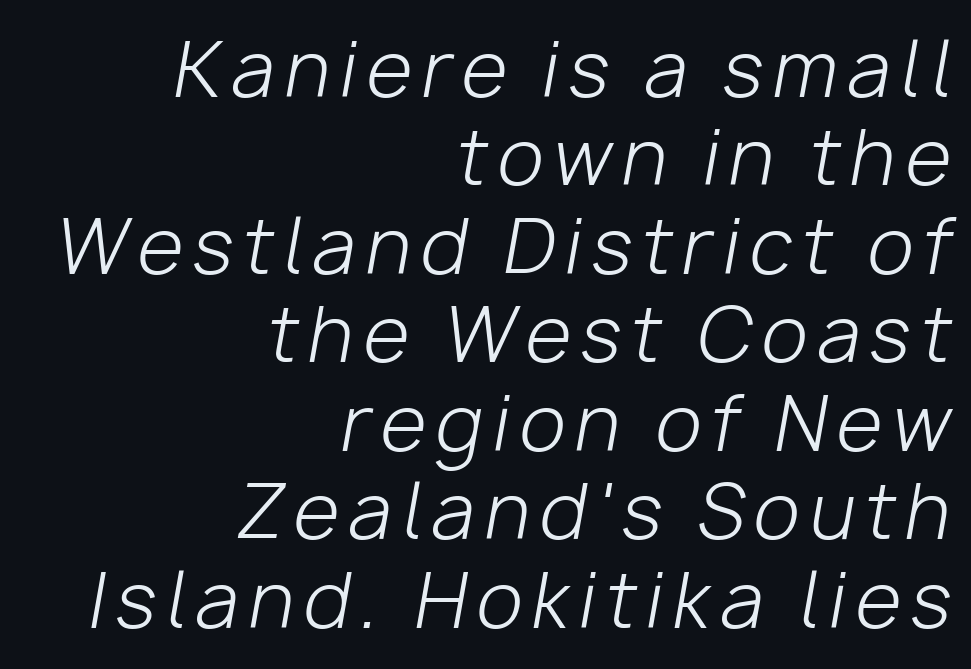
The image shows 75 px light type, italic (leaning right); set right-aligned, line spacing 1.18x, not underlined; low stroke contrast and a medium x-height.
